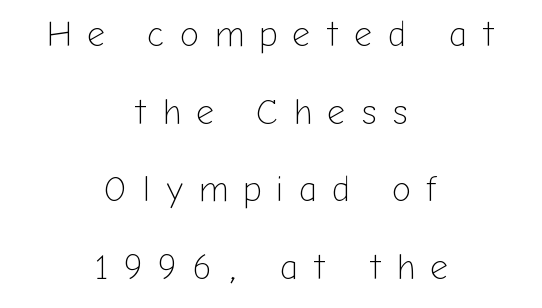
The image shows 35 px light sans-serif type, upright; set centered, loose line spacing (2.22x), unusually wide letter spacing (+0.45 em), not underlined; low stroke contrast and a medium x-height.
